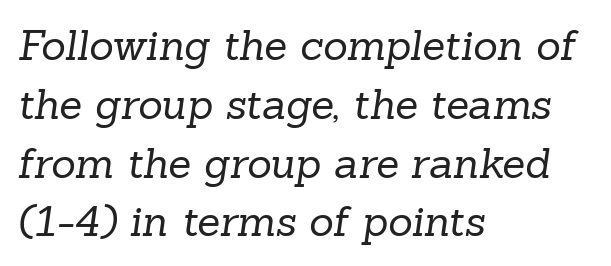
{"serif": "yes", "bold": "no", "weight": "regular", "width": "normal", "stroke_contrast": "low", "x_height": "medium", "monospaced": "no", "underline": "no", "align": "left", "line_spacing": "normal", "line_spacing_ratio": 1.4, "letter_spacing": "normal", "letter_spacing_em": 0.0, "glyph_px": 42}
